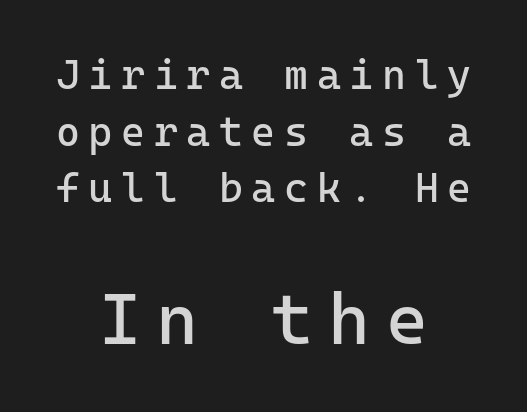
{"serif": "no", "italic": "no", "bold": "no", "weight": "regular", "width": "normal", "stroke_contrast": "low", "x_height": "medium", "monospaced": "yes", "underline": "no", "align": "center", "line_spacing": "normal", "line_spacing_ratio": 1.38, "letter_spacing": "wide", "letter_spacing_em": 0.21, "larger_block": "second", "size_ratio": 1.76, "glyph_px": 72}
